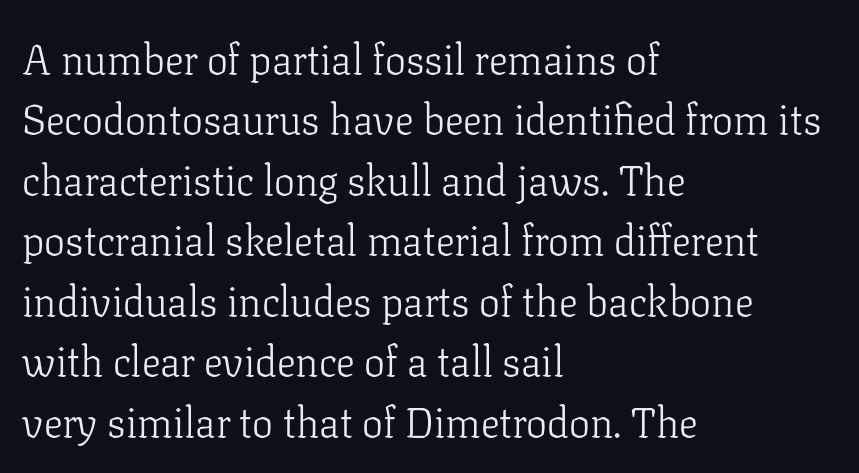
Q: Is the text bold? A: No.
Q: Is the text italic (slanted)? A: No, it is upright.
Q: Is the typeface a serif or a sans-serif typeface? A: Serif.
Q: Is the text underlined? A: No.
Q: How is the paragraph aligned? A: Left-aligned.
Q: Is the spacing between letters normal or unusually wide? A: Normal.
Q: Is the spacing between lines tight, normal or loose? A: Normal.
Q: Width (condensed, normal, or wide)? A: Normal.
Q: Stroke contrast? A: Low.
Q: x-height? A: Medium.
Q: Monospaced? A: No.
